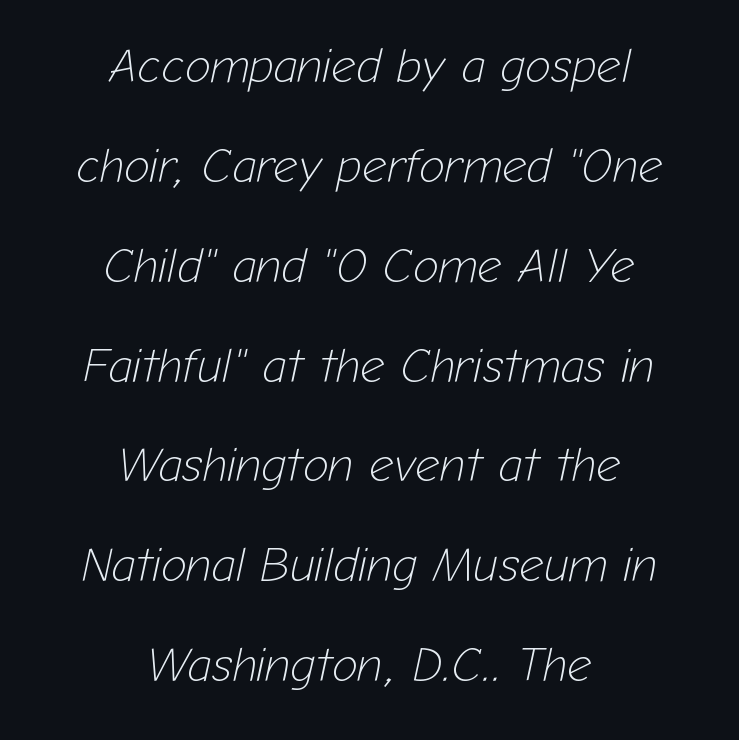
{"italic": "yes", "lean": "right", "slant_degrees": 12, "bold": "no", "weight": "light", "width": "normal", "stroke_contrast": "low", "x_height": "medium", "monospaced": "no", "underline": "no", "align": "center", "line_spacing": "loose", "line_spacing_ratio": 2.08, "letter_spacing": "normal", "letter_spacing_em": 0.0, "glyph_px": 48}
